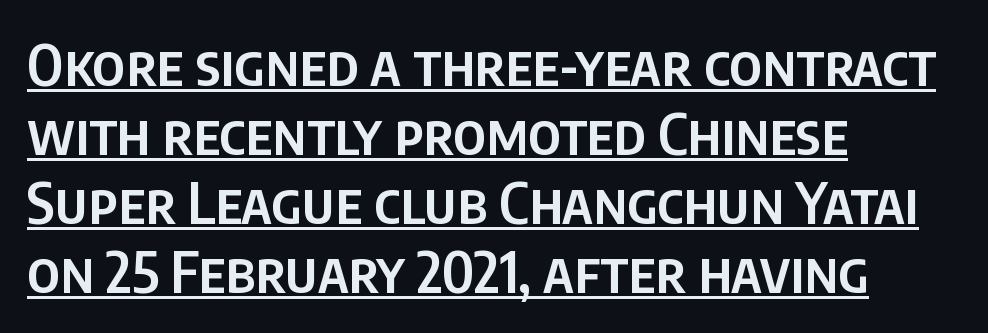
Notice how a bar underscores the lettering throughout. Notice how the passage keeps a crisp vertical edge on the left only. Compared with typical body copy, the letter spacing here is the same. The typeface chosen for these lines omits serifs. Moderately thickened strokes mark this as semibold type.
